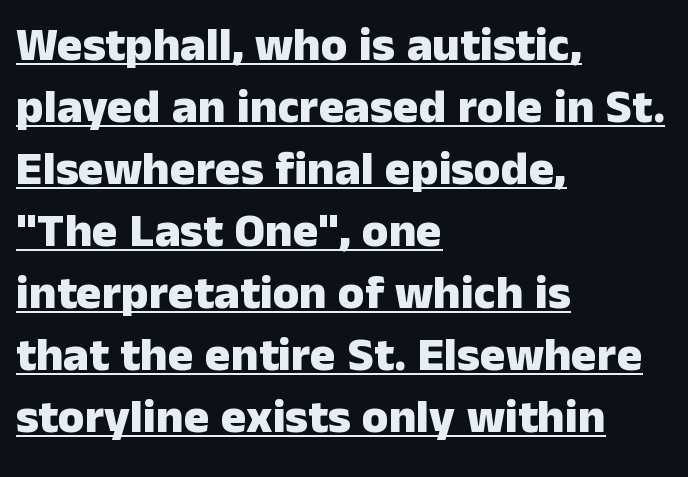
The image shows 48 px heavy sans-serif type, upright; set left-aligned, normal line spacing (1.29x), normal letter spacing, underlined; low stroke contrast and a medium x-height.
